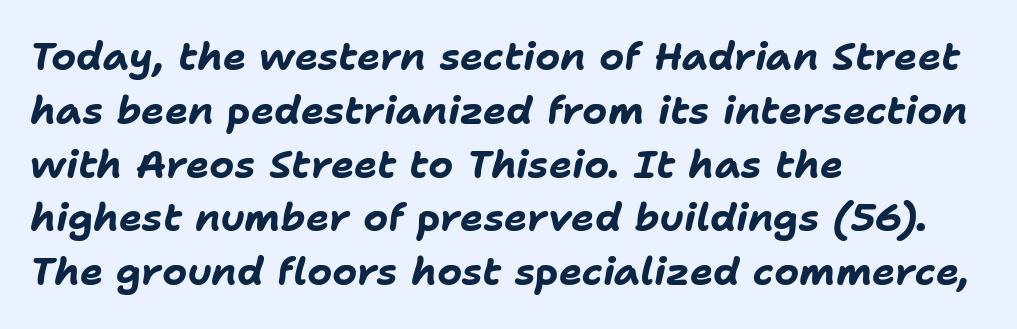
The face used here is proportionally spaced, like ordinary book or web type. No word sits above an underline. These lines are set flush left with a ragged right edge. Thick stems and heavy bowls — unmistakably bold. You could call the tracking neutral — neither tight nor loose.
